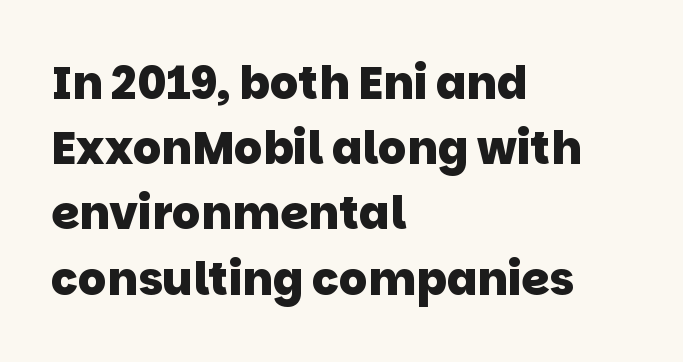
The zone under the glyphs is completely vacant. If you measured baseline to baseline, you'd find a middling distance. Strokes here are thick enough to call this a true bold. One-word summary of the alignment: left. Proportional: the letters do not fall into vertical columns. Default kerning and tracking; the words read as compact shapes.
